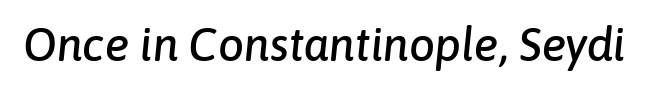
The image shows 46 px text type, italic (leaning right); set normal letter spacing, not underlined; low stroke contrast and a medium x-height.
